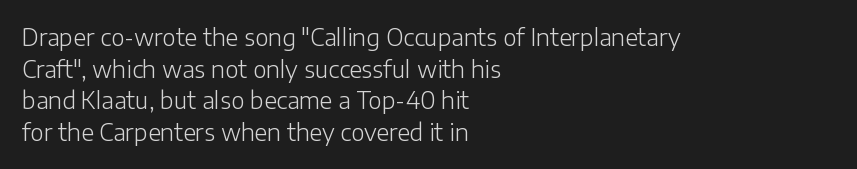
The image shows 23 px text type, upright; set left-aligned, normal line spacing (1.37x), normal letter spacing, not underlined.
